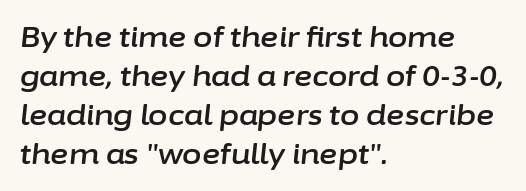
Q: Is the text italic (slanted)? A: Yes, it leans right by about 6 degrees.
Q: Is the text underlined? A: No.
Q: How is the paragraph aligned? A: Left-aligned.
Q: Is the spacing between letters normal or unusually wide? A: Normal.
Q: Is the spacing between lines tight, normal or loose? A: Normal.
Q: Width (condensed, normal, or wide)? A: Normal.
Q: Stroke contrast? A: Low.
Q: x-height? A: Medium.
Q: Monospaced? A: No.
